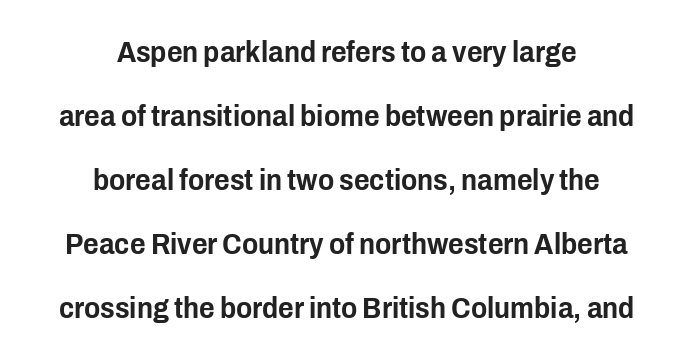
Compared with typical paragraphs, the rows here are farther apart. You could not count columns in this text — the font is proportionally spaced. Does the type have serifs? No, each stem ends abruptly. Which margin do the lines hug? Neither — every line sits in the middle.
